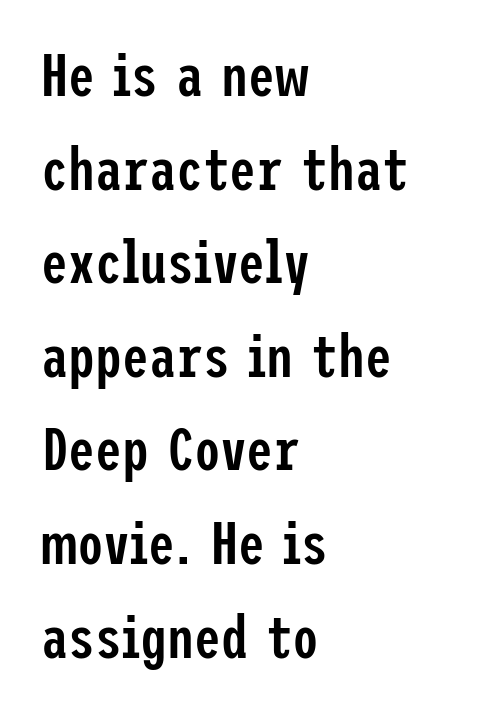
Q: Is the text bold? A: Semi-bold.
Q: Is the text italic (slanted)? A: No, it is upright.
Q: Is the typeface a serif or a sans-serif typeface? A: Sans-serif.
Q: Is the text underlined? A: No.
Q: How is the paragraph aligned? A: Left-aligned.
Q: Is the spacing between letters normal or unusually wide? A: Normal.
Q: Is the spacing between lines tight, normal or loose? A: Normal.
Q: Width (condensed, normal, or wide)? A: Condensed.
Q: Stroke contrast? A: Low.
Q: x-height? A: Medium.
